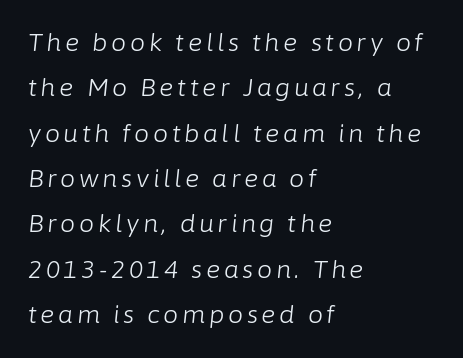
Q: Is the text bold? A: No.
Q: Is the text italic (slanted)? A: Yes, it leans right by about 6 degrees.
Q: Is the text underlined? A: No.
Q: How is the paragraph aligned? A: Left-aligned.
